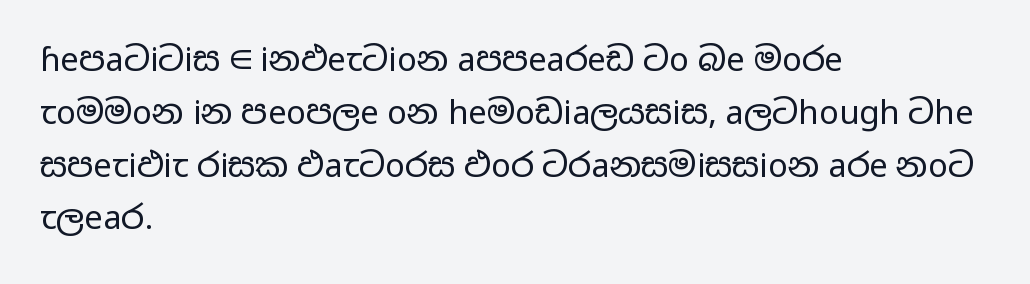
The letters stand upright; this is a roman face. Check the space under the baseline: it is left empty. The designer went with a sans here, leaving each stem footless. Standard letterfit; no display-style spreading of the glyphs.
